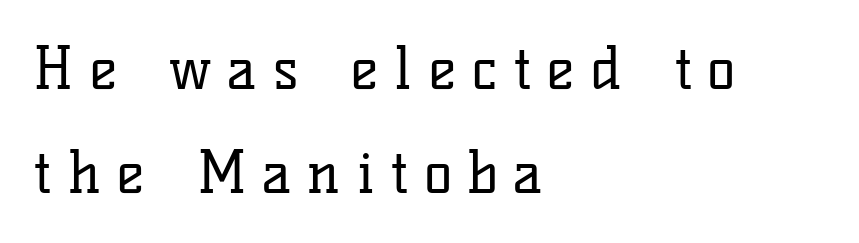
A typesetter would call this proportional, since set widths differ per character. There is plenty of visible air inserted between adjacent glyphs. Every stem runs plumb, perpendicular to the baseline. No chunkiness to these letters — they're not bold. Teacher's note: observe the even left margin — that is flush-left alignment.
